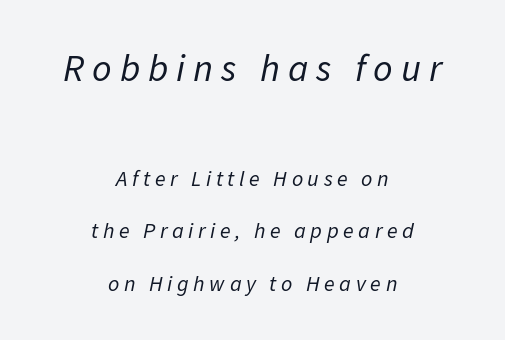
The image shows 38 px regular-weight type, italic (leaning right); set centered, loose line spacing (2.38x), unusually wide letter spacing (+0.21 em), not underlined; the first (top) block is 1.73x larger; low stroke contrast and a medium x-height.
